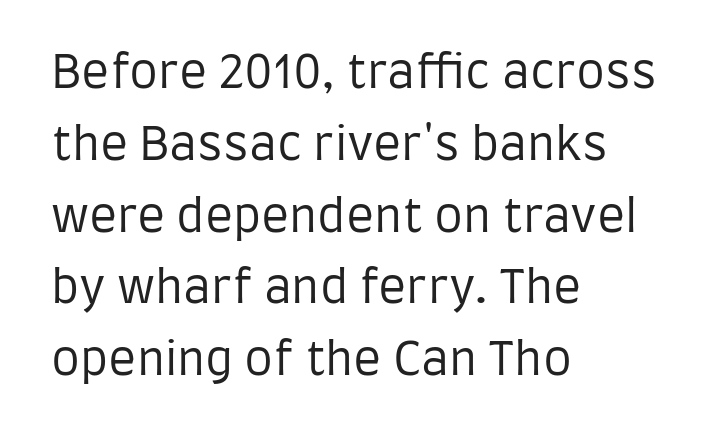
The image shows 46 px regular-weight, condensed sans-serif type, upright; set left-aligned, normal line spacing (1.56x), normal letter spacing, not underlined; low stroke contrast and a large x-height.
